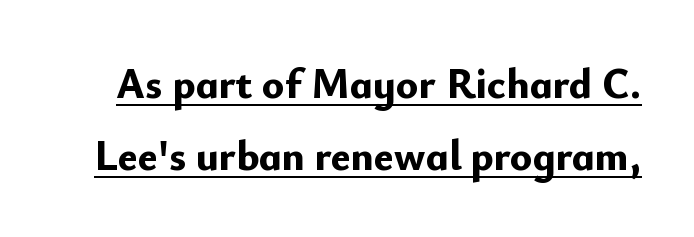
The image shows 42 px bold sans-serif type, upright; set line spacing 1.72x, normal letter spacing, underlined; low stroke contrast and a small x-height.
